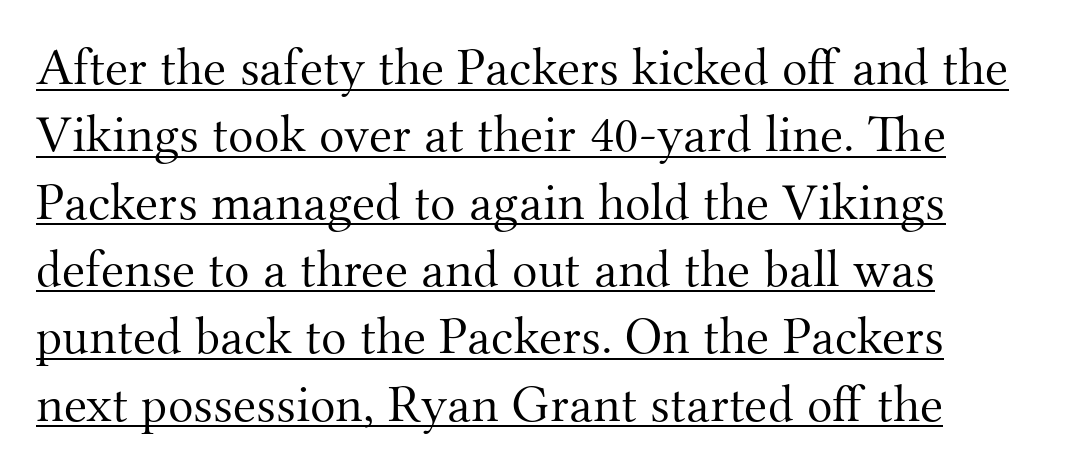
These lines are rendered in a variable-pitch font. Caption: lettering with a line underneath. Letter spacing: default. One-word summary of the alignment: left.
